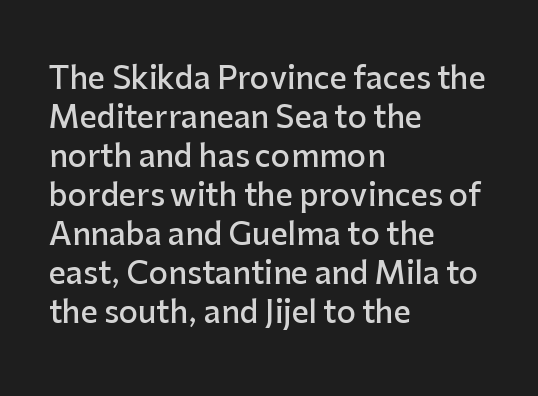
The font's upright variant was chosen for this text. Notice how descenders clear the ascenders below comfortably — that's standard leading. This rendering employs a face without finishing strokes, i.e., a sans-serif. The face used here is proportionally spaced, like ordinary book or web type. In terms of letterspacing, this is plain default setting.
